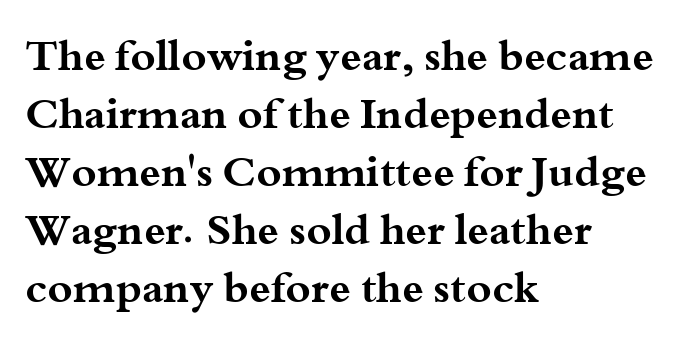
{"serif": "yes", "italic": "no", "bold": "yes", "weight": "bold", "width": "wide", "stroke_contrast": "medium", "x_height": "small", "monospaced": "no", "underline": "no", "align": "left", "line_spacing": "normal", "line_spacing_ratio": 1.35, "letter_spacing": "normal", "letter_spacing_em": 0.0, "glyph_px": 43}
